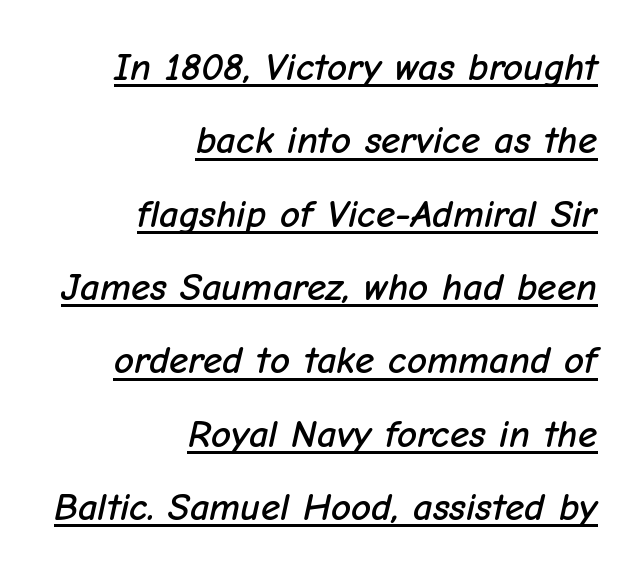
Line ends are locked; line starts wander. No extra tracking has been applied to these lines. Is there an underline? Yes — a line sits under the letters. The letters are slanted; this is an italic face. The face used here is proportionally spaced, like ordinary book or web type.
